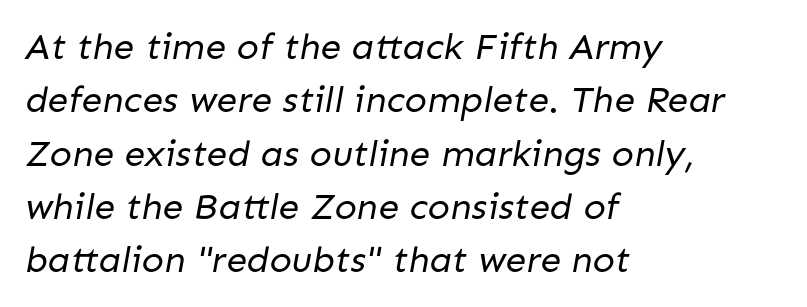
The image shows 37 px regular-weight sans-serif type; set left-aligned, normal line spacing (1.44x), normal letter spacing, not underlined; low stroke contrast and a medium x-height.
